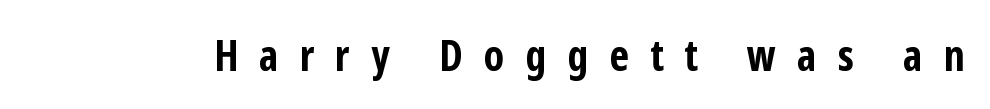
{"serif": "no", "italic": "no", "bold": "yes", "weight": "bold", "width": "condensed", "stroke_contrast": "low", "x_height": "medium", "monospaced": "no", "underline": "no", "letter_spacing": "wide", "letter_spacing_em": 0.49, "glyph_px": 43}
